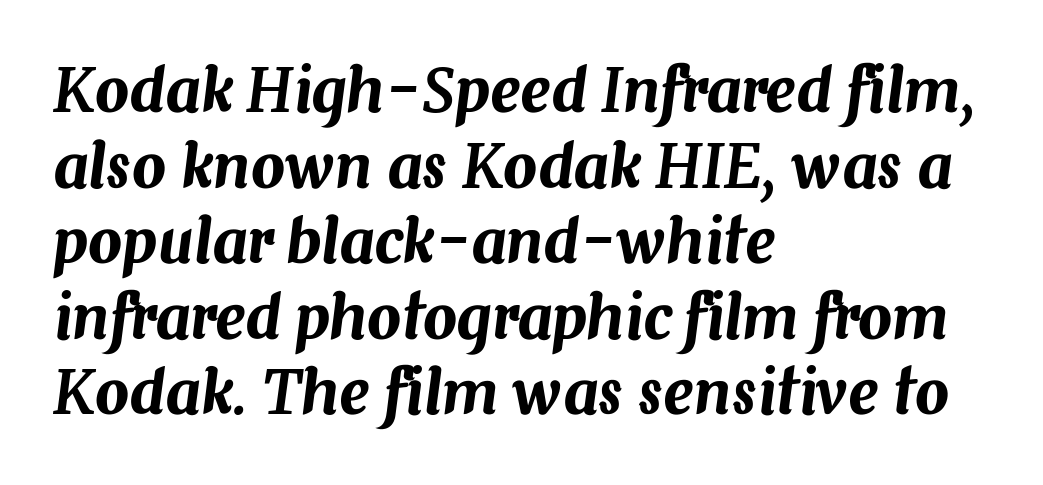
The image shows 60 px text type, italic (leaning right); set left-aligned, normal line spacing (1.26x), normal letter spacing, not underlined; medium stroke contrast and a medium x-height.
